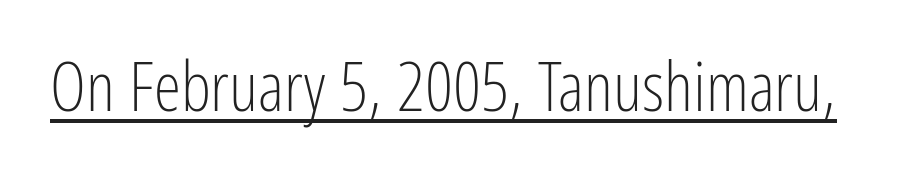
{"serif": "no", "italic": "no", "bold": "no", "weight": "light", "width": "condensed", "stroke_contrast": "low", "x_height": "medium", "monospaced": "no", "underline": "yes", "letter_spacing": "normal", "letter_spacing_em": 0.0, "glyph_px": 69}
